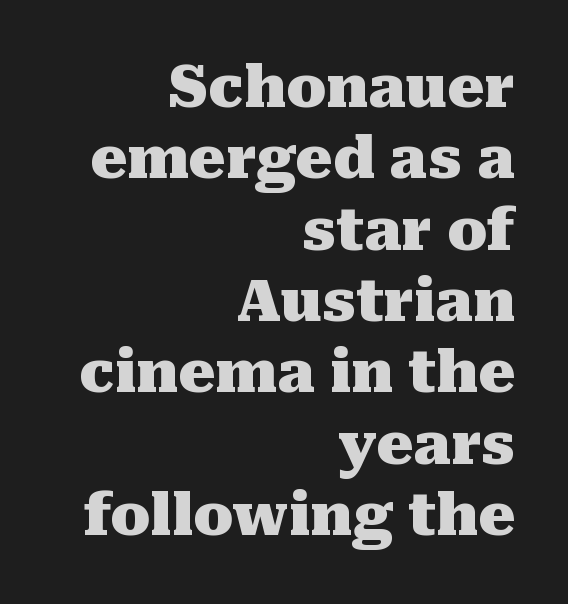
Strong, thick strokes mark this as bold type. Bare-footed words on every line. These lines stack with their right ends in a neat column. How are the letters spaced? Ordinarily, with no added tracking.
